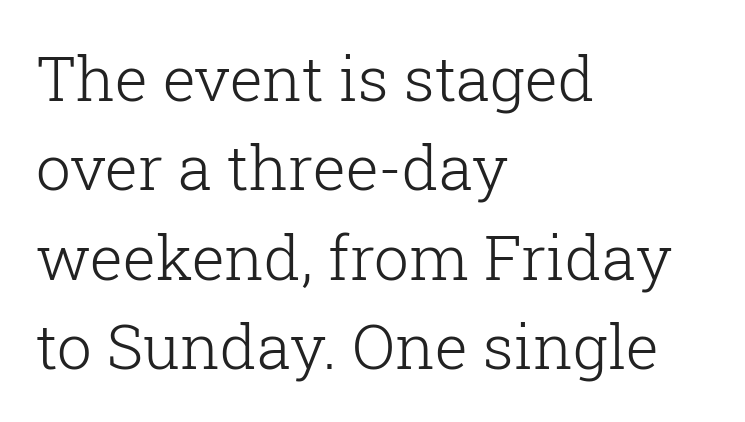
{"serif": "yes", "italic": "no", "bold": "no", "weight": "light", "width": "normal", "stroke_contrast": "low", "x_height": "medium", "monospaced": "no", "underline": "no", "align": "left", "line_spacing": "normal", "line_spacing_ratio": 1.44, "letter_spacing": "normal", "letter_spacing_em": 0.0, "glyph_px": 62}
